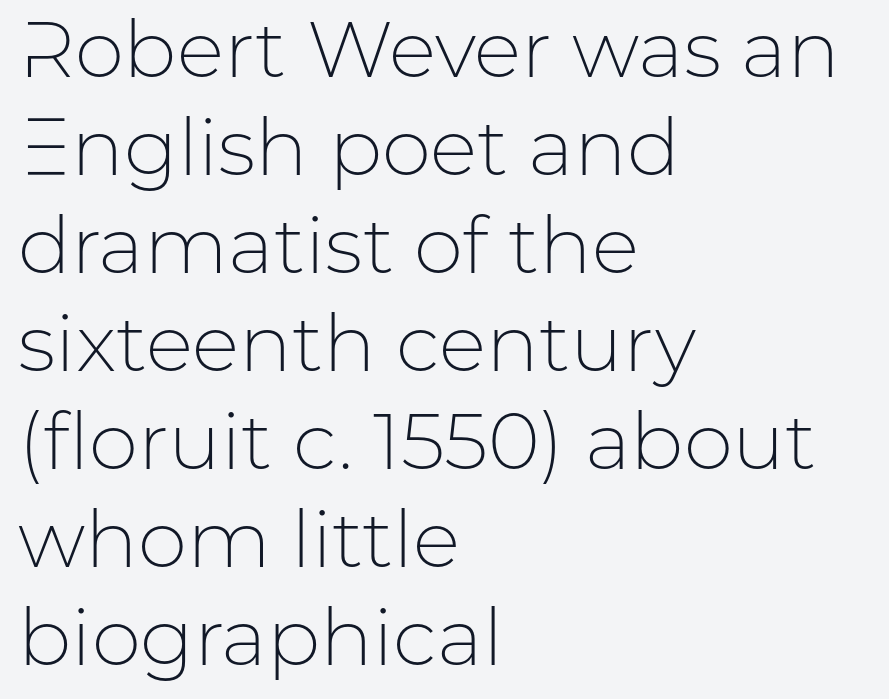
The image shows 79 px light sans-serif type, upright; set left-aligned, line spacing 1.24x, normal letter spacing, not underlined; low stroke contrast and a medium x-height.
